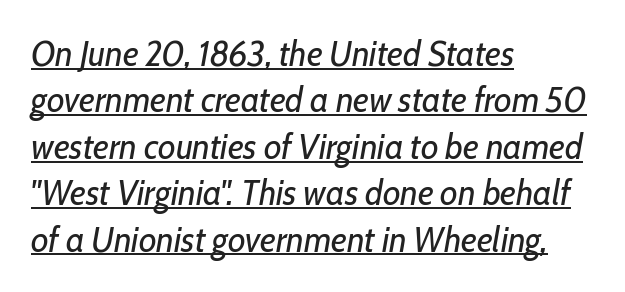
These lines stack with their left ends in a neat column. Italic? Definitely — the glyphs are oblique. Line spacing here is normal. The letters advance in unequal steps, a hallmark of proportional type. Caption: standard tracking, unaltered.
